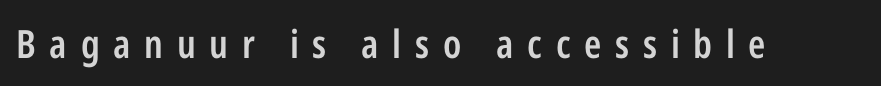
{"serif": "no", "italic": "no", "bold": "semi", "weight": "semibold", "width": "condensed", "stroke_contrast": "low", "x_height": "medium", "monospaced": "no", "underline": "no", "letter_spacing": "wide", "letter_spacing_em": 0.35, "glyph_px": 39}
